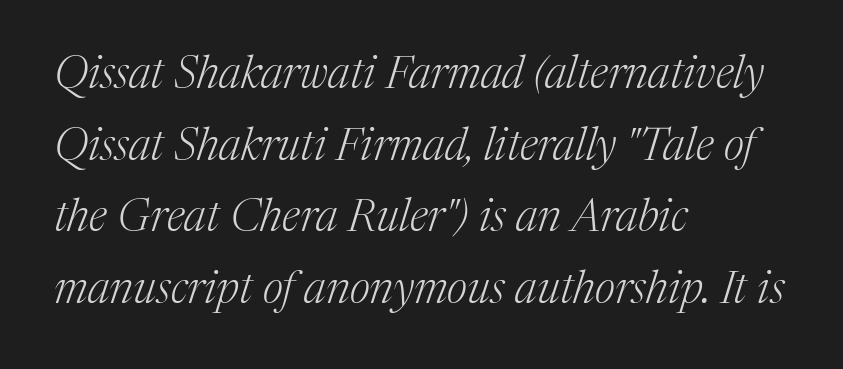
Q: Is the text bold? A: No.
Q: Is the text italic (slanted)? A: Yes, it leans right by about 17 degrees.
Q: Is the typeface a serif or a sans-serif typeface? A: Serif.
Q: Is the text underlined? A: No.
Q: How is the paragraph aligned? A: Left-aligned.
Q: Is the spacing between letters normal or unusually wide? A: Normal.
Q: Is the spacing between lines tight, normal or loose? A: Normal.
Q: Width (condensed, normal, or wide)? A: Normal.
Q: Stroke contrast? A: Medium.
Q: x-height? A: Medium.
Q: Monospaced? A: No.
